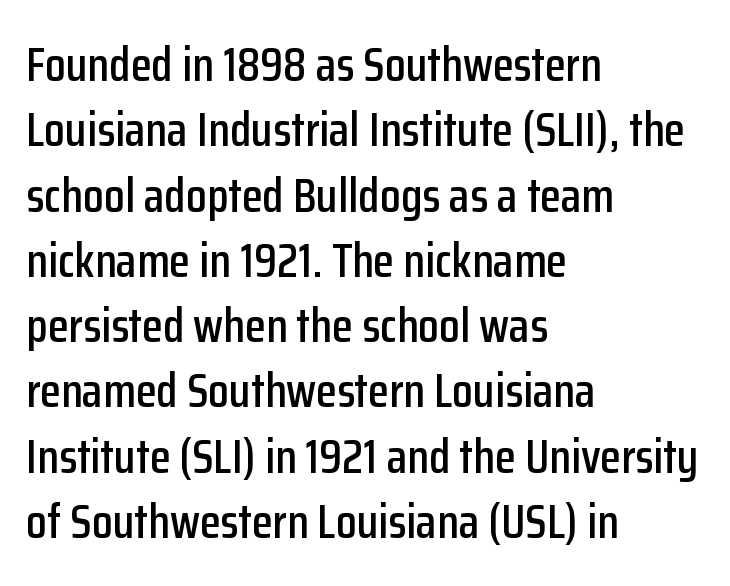
Q: Is the text italic (slanted)? A: No, it is upright.
Q: Is the typeface a serif or a sans-serif typeface? A: Sans-serif.
Q: Is the text underlined? A: No.
Q: How is the paragraph aligned? A: Left-aligned.
Q: Is the spacing between letters normal or unusually wide? A: Normal.
Q: Is the spacing between lines tight, normal or loose? A: Normal.
Q: Width (condensed, normal, or wide)? A: Condensed.
Q: Stroke contrast? A: Low.
Q: x-height? A: Medium.
Q: Monospaced? A: No.
